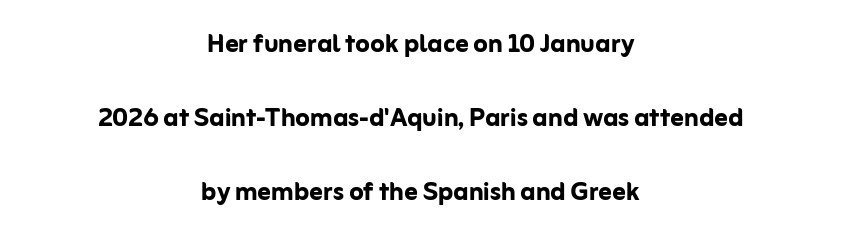
Q: Is the text bold? A: Yes.
Q: Is the text italic (slanted)? A: No, it is upright.
Q: Is the typeface a serif or a sans-serif typeface? A: Sans-serif.
Q: Is the text underlined? A: No.
Q: How is the paragraph aligned? A: Centered.
Q: Is the spacing between letters normal or unusually wide? A: Normal.
Q: Is the spacing between lines tight, normal or loose? A: Loose.
Q: Width (condensed, normal, or wide)? A: Normal.
Q: Stroke contrast? A: Low.
Q: x-height? A: Medium.
Q: Monospaced? A: No.
